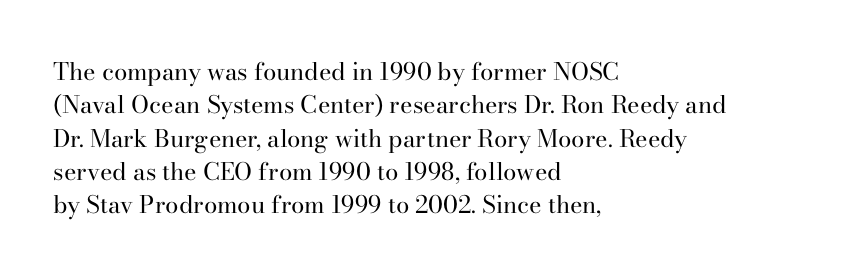
The image shows 24 px text type, upright; set left-aligned, normal line spacing (1.39x), normal letter spacing, not underlined.
